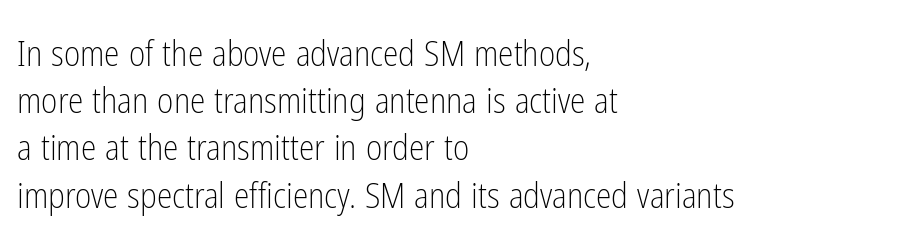
The image shows 35 px light, condensed sans-serif type, upright; set left-aligned, normal line spacing (1.35x), normal letter spacing, not underlined; low stroke contrast and a medium x-height.
